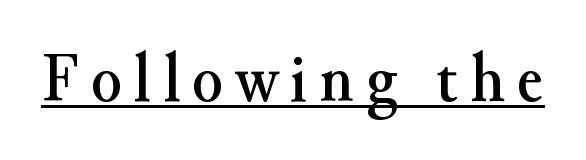
The image shows 71 px serif type, upright; set underlined; medium stroke contrast and a small x-height.
